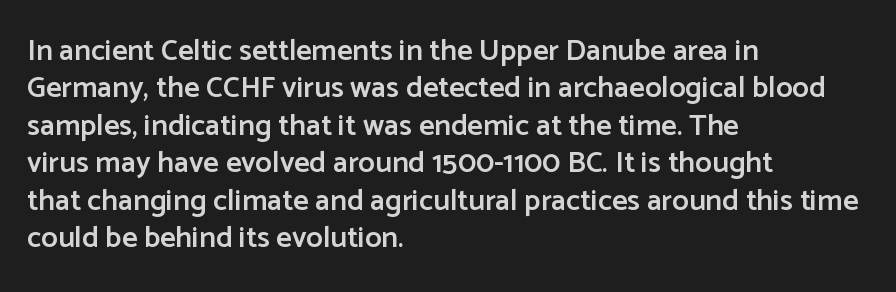
{"serif": "no", "italic": "no", "bold": "semi", "weight": "semibold", "width": "normal", "stroke_contrast": "low", "x_height": "medium", "monospaced": "no", "underline": "no", "align": "left", "line_spacing": "normal", "line_spacing_ratio": 1.25, "letter_spacing": "normal", "letter_spacing_em": 0.0, "glyph_px": 30}
